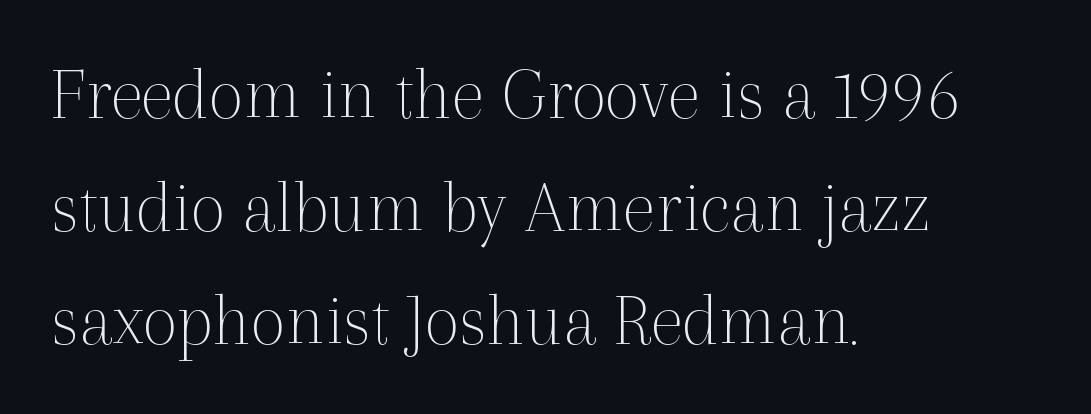
Compared with typical body copy, the letter spacing here is the same. Interline gaps are of average width in this sample. The typesetting does not lean heavy: it is not bold. The ragged edge is on the right, which tells us the setting is flush left. The rendering shows small feet on the letterforms — a serif design. This sample has the flowing, uneven cadence of proportional lettering.
